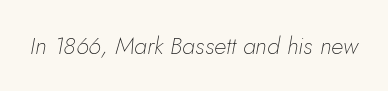
{"italic": "yes", "lean": "right", "slant_degrees": 5, "bold": "no", "underline": "no", "letter_spacing": "normal", "letter_spacing_em": 0.0, "glyph_px": 24}
